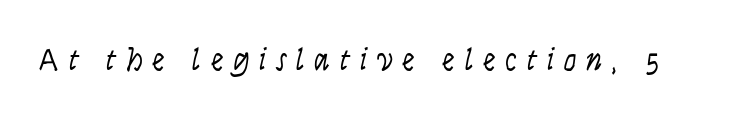
Each letter's strokes conclude bluntly, with no projecting serifs. Think of a printed novel: that variable character pitch is what you see here. These lines have a slow, spaced-out rhythm from letter to letter. Descender tails drop into unmarked territory. Summary of weight: not heavy and not bold.
